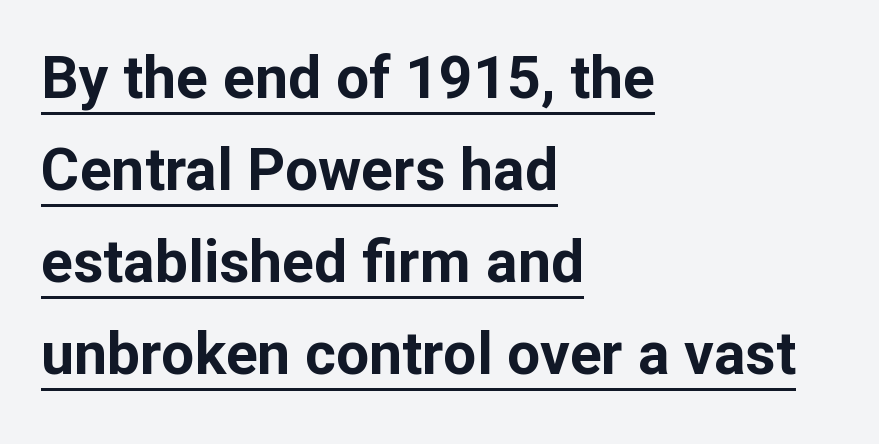
{"serif": "no", "italic": "no", "bold": "yes", "weight": "bold", "width": "normal", "stroke_contrast": "low", "x_height": "medium", "monospaced": "no", "underline": "yes", "align": "left", "line_spacing": "normal", "line_spacing_ratio": 1.56, "letter_spacing": "normal", "letter_spacing_em": 0.0, "glyph_px": 59}
